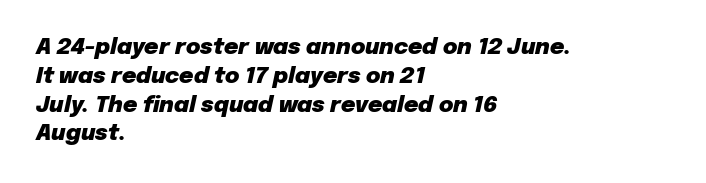
Look at the tracking — it's just the regular setting, nothing added. The gap between lines stays unmarked. These lines were composed using italics. Reading down the block, your eye returns to a fixed left position each line.
